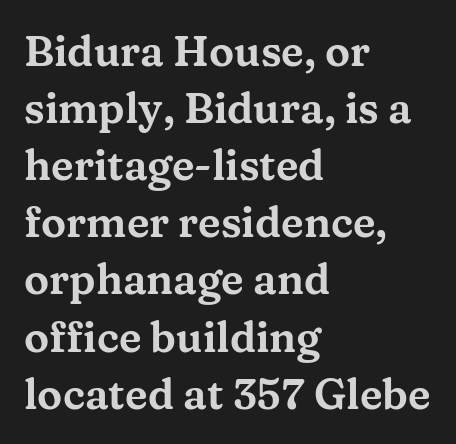
Rows of type keep a routine distance in the vertical direction. Varying glyph widths throughout — classic text-font behaviour. The typesetter chose a ragged-right arrangement here. Honestly, there is no underline to notice here at all. The lettering stays uniformly vertical, giving the passage a roman look. Tracking here is standard; glyphs follow each other at the usual distance.
